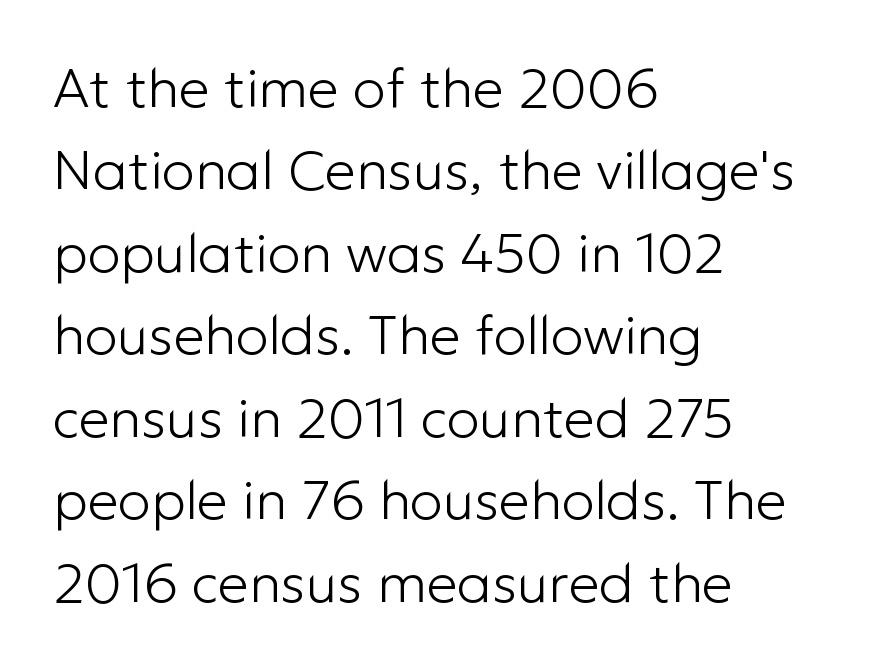
Q: Is the text bold? A: No.
Q: Is the text italic (slanted)? A: No, it is upright.
Q: Is the typeface a serif or a sans-serif typeface? A: Sans-serif.
Q: Is the text underlined? A: No.
Q: How is the paragraph aligned? A: Left-aligned.
Q: Is the spacing between letters normal or unusually wide? A: Normal.
Q: Is the spacing between lines tight, normal or loose? A: Normal.
Q: Width (condensed, normal, or wide)? A: Normal.
Q: Stroke contrast? A: Low.
Q: x-height? A: Medium.
Q: Monospaced? A: No.
